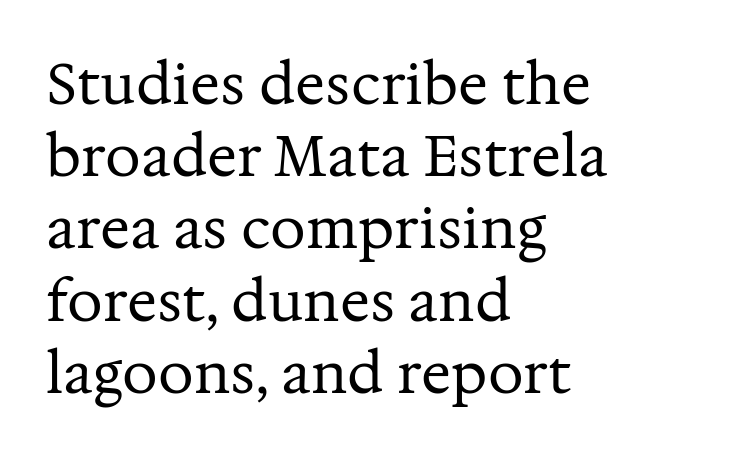
{"serif": "yes", "italic": "no", "bold": "no", "weight": "regular", "width": "normal", "stroke_contrast": "medium", "x_height": "medium", "monospaced": "no", "underline": "no", "align": "left", "line_spacing": "normal", "line_spacing_ratio": 1.29, "letter_spacing": "normal", "letter_spacing_em": 0.0, "glyph_px": 56}
